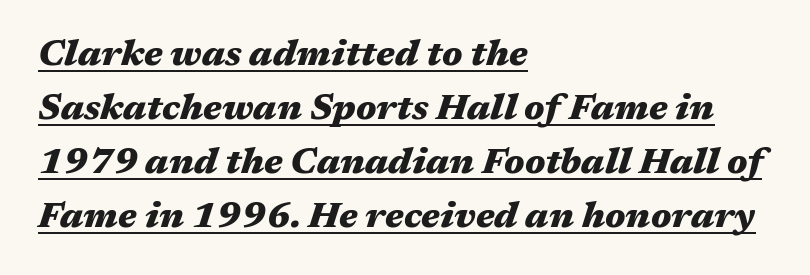
Q: Is the text bold? A: Yes.
Q: Is the text italic (slanted)? A: Yes, it leans right by about 17 degrees.
Q: Is the text underlined? A: Yes.
Q: How is the paragraph aligned? A: Left-aligned.
Q: Is the spacing between letters normal or unusually wide? A: Normal.
Q: Is the spacing between lines tight, normal or loose? A: Normal.
Q: Width (condensed, normal, or wide)? A: Wide.
Q: Stroke contrast? A: Medium.
Q: x-height? A: Medium.
Q: Monospaced? A: No.
